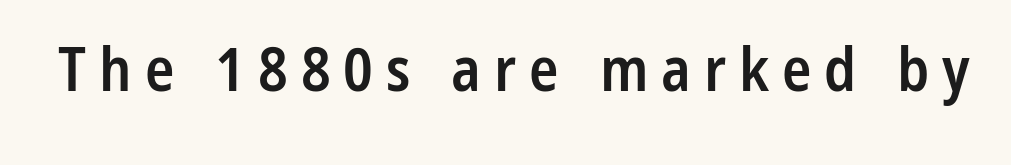
{"serif": "no", "italic": "no", "bold": "semi", "weight": "semibold", "width": "condensed", "stroke_contrast": "low", "x_height": "medium", "monospaced": "no", "underline": "no", "letter_spacing": "wide", "letter_spacing_em": 0.21, "glyph_px": 61}
